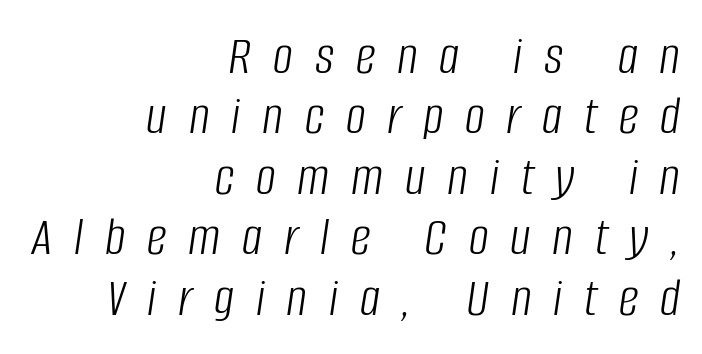
Glance below the letters and you will spot only blank space. Quick note: interline space is minimal. These lines are rendered in a variable-pitch font. A quiet, ordinary-to-light weight characterises the typeface.
